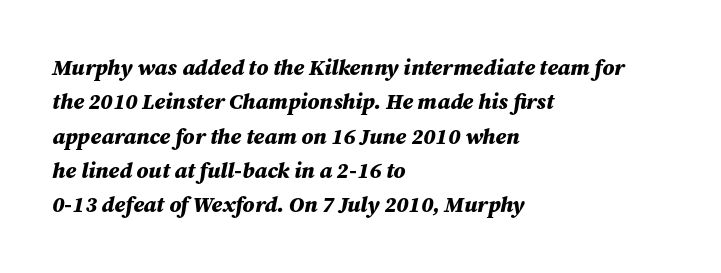
Q: Is the text bold? A: Yes.
Q: Is the text italic (slanted)? A: Yes, it leans right by about 12 degrees.
Q: Is the text underlined? A: No.
Q: How is the paragraph aligned? A: Left-aligned.
Q: Is the spacing between letters normal or unusually wide? A: Normal.
Q: Is the spacing between lines tight, normal or loose? A: Normal.
